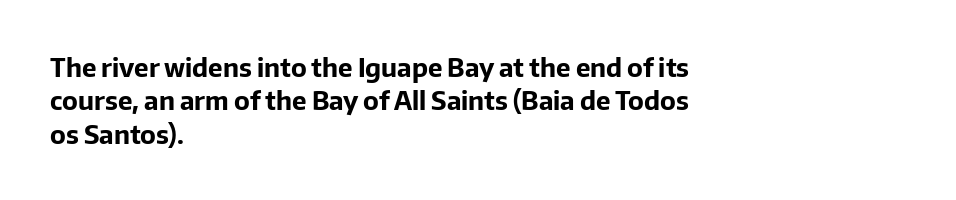
The image shows 26 px bold type, upright; set left-aligned, normal line spacing (1.28x), normal letter spacing, not underlined.
